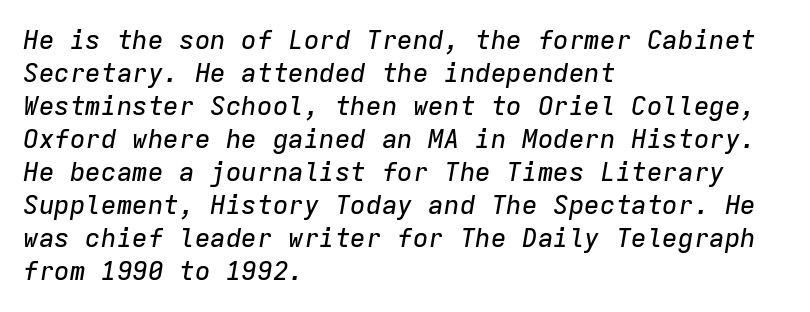
{"italic": "yes", "lean": "right", "slant_degrees": 9, "underline": "no", "align": "left", "line_spacing": "normal", "line_spacing_ratio": 1.27, "letter_spacing": "normal", "letter_spacing_em": 0.0, "glyph_px": 26}
